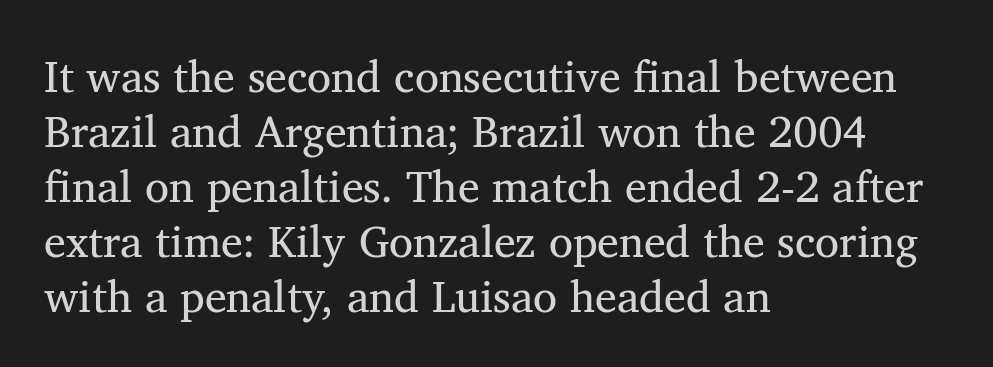
{"serif": "yes", "italic": "no", "bold": "no", "weight": "regular", "width": "normal", "stroke_contrast": "medium", "x_height": "medium", "monospaced": "no", "underline": "no", "align": "left", "line_spacing": "normal", "line_spacing_ratio": 1.25, "letter_spacing": "normal", "letter_spacing_em": 0.0, "glyph_px": 44}
